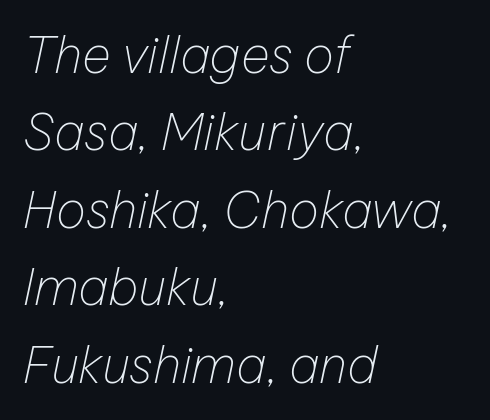
Q: Is the text bold? A: No.
Q: Is the text italic (slanted)? A: Yes, it leans right by about 12 degrees.
Q: Is the text underlined? A: No.
Q: How is the paragraph aligned? A: Left-aligned.
Q: Is the spacing between letters normal or unusually wide? A: Normal.
Q: Is the spacing between lines tight, normal or loose? A: Normal.
Q: Width (condensed, normal, or wide)? A: Normal.
Q: Stroke contrast? A: Low.
Q: x-height? A: Medium.
Q: Monospaced? A: No.
